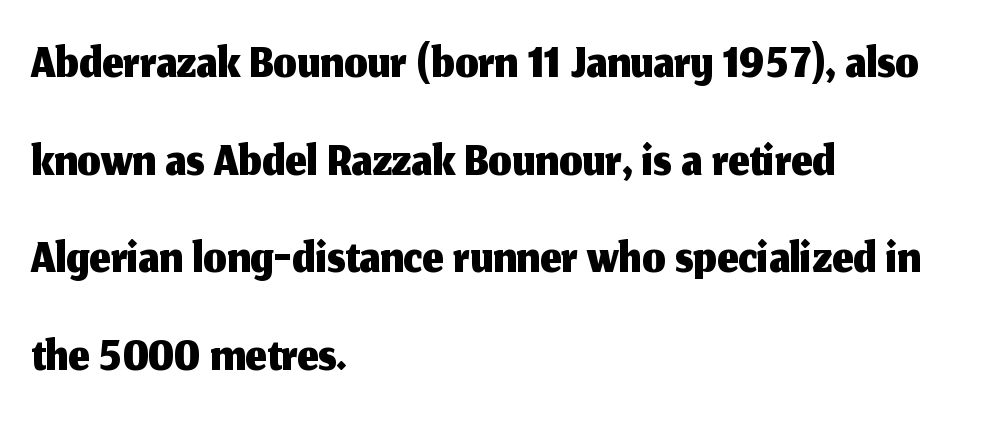
Q: Is the text italic (slanted)? A: No, it is upright.
Q: Is the typeface a serif or a sans-serif typeface? A: Sans-serif.
Q: Is the text underlined? A: No.
Q: How is the paragraph aligned? A: Left-aligned.
Q: Is the spacing between letters normal or unusually wide? A: Normal.
Q: Is the spacing between lines tight, normal or loose? A: Normal.
Q: Width (condensed, normal, or wide)? A: Normal.
Q: Stroke contrast? A: Medium.
Q: x-height? A: Medium.
Q: Monospaced? A: No.
